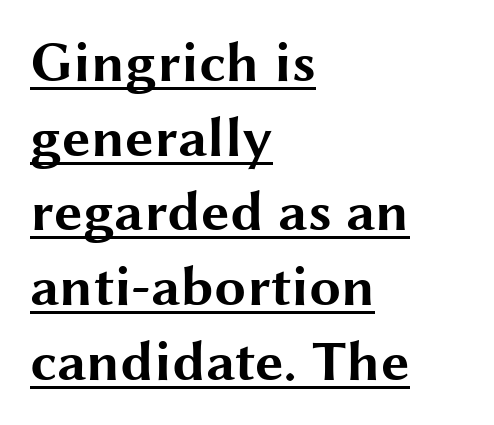
The rendering uses a bold face; every stroke is thick and dark. No extra tracking has been applied to these lines. The lettering holds an erect, upright posture throughout. Compared with a centered layout, this one pins lines to the left instead.
